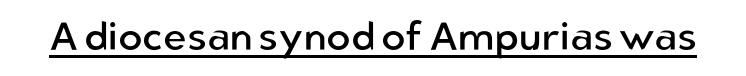
{"serif": "no", "italic": "no", "bold": "no", "weight": "regular", "width": "normal", "stroke_contrast": "low", "x_height": "medium", "monospaced": "no", "underline": "yes", "letter_spacing": "normal", "letter_spacing_em": 0.0, "glyph_px": 40}
